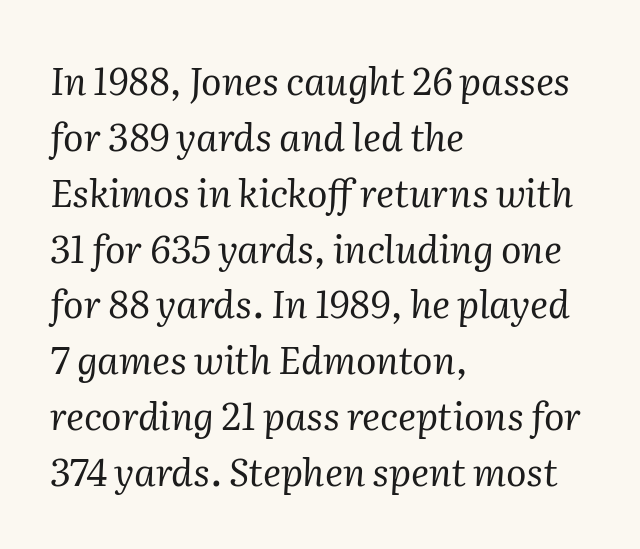
The lines sit at an ordinary, default distance from one another. This sample uses an oblique cut, with every glyph tilted off the vertical. Compared with a centered layout, this one pins lines to the left instead. Check the space under the baseline: it is left empty. Think standard paragraph weight, or any step lighter than that.
